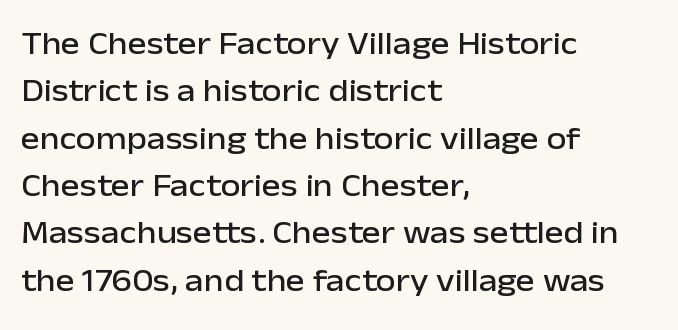
Q: Is the text italic (slanted)? A: No, it is upright.
Q: Is the typeface a serif or a sans-serif typeface? A: Sans-serif.
Q: Is the text underlined? A: No.
Q: How is the paragraph aligned? A: Left-aligned.
Q: Is the spacing between letters normal or unusually wide? A: Normal.
Q: Is the spacing between lines tight, normal or loose? A: Normal.
Q: Width (condensed, normal, or wide)? A: Normal.
Q: Stroke contrast? A: Low.
Q: x-height? A: Medium.
Q: Monospaced? A: No.
